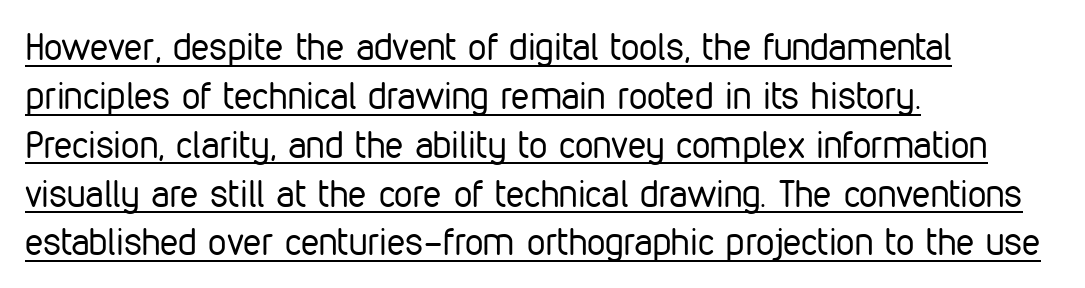
Q: Is the text bold? A: No.
Q: Is the text italic (slanted)? A: No, it is upright.
Q: Is the typeface a serif or a sans-serif typeface? A: Sans-serif.
Q: Is the text underlined? A: Yes.
Q: How is the paragraph aligned? A: Left-aligned.
Q: Is the spacing between letters normal or unusually wide? A: Normal.
Q: Is the spacing between lines tight, normal or loose? A: Normal.
Q: Width (condensed, normal, or wide)? A: Condensed.
Q: Stroke contrast? A: Low.
Q: x-height? A: Medium.
Q: Monospaced? A: No.
